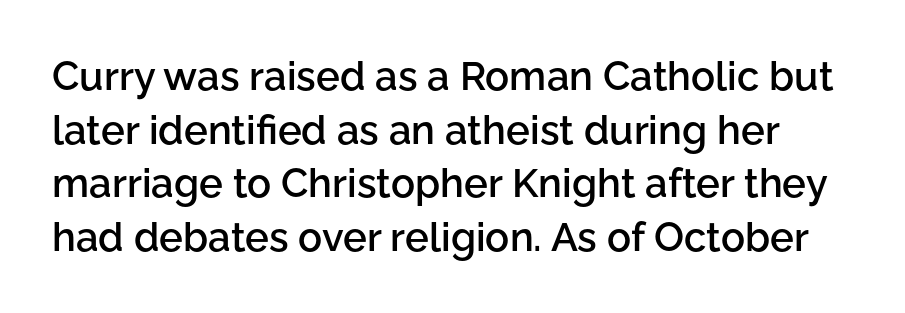
The image shows 40 px semibold sans-serif type, upright; set normal line spacing (1.34x), normal letter spacing, not underlined; low stroke contrast and a medium x-height.
